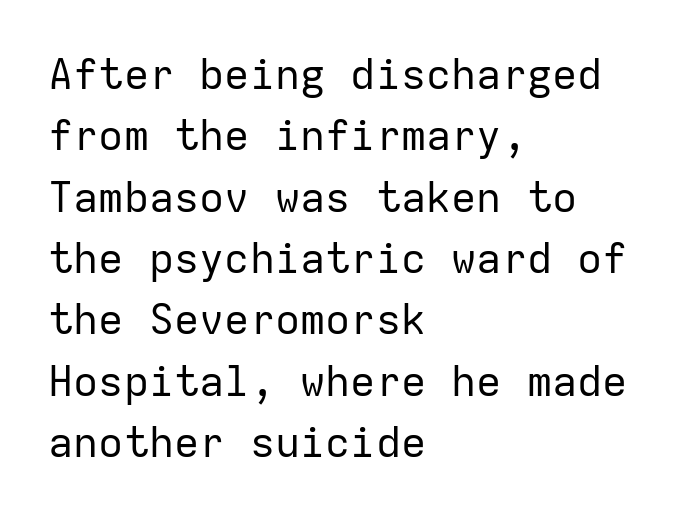
The image shows 42 px regular-weight sans-serif type, upright, monospaced; set left-aligned, normal line spacing (1.46x), normal letter spacing, not underlined; low stroke contrast and a medium x-height.
